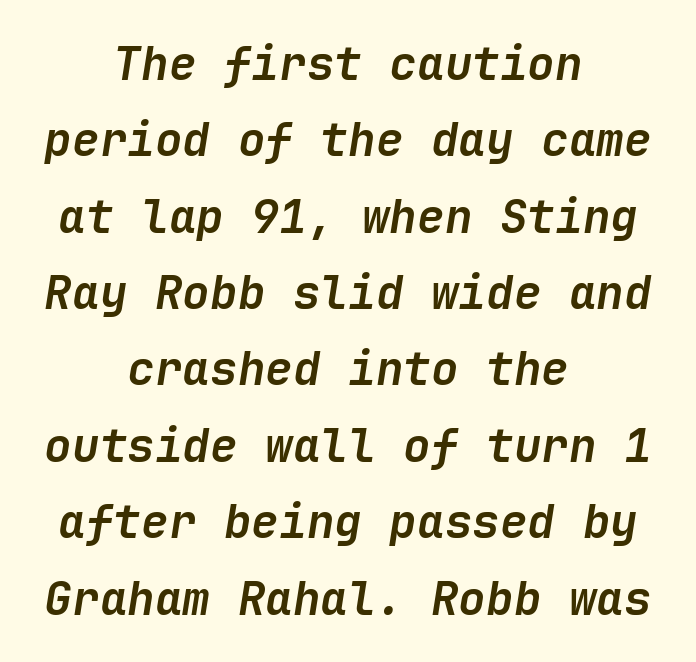
Has an underline been added? It has not. The vertical gap from one line to the next is medium. The face used here is rendered with its standard letterfit. How heavy is the stroke? Heavy — this is a bold. The font's italic variant was chosen for this text.
